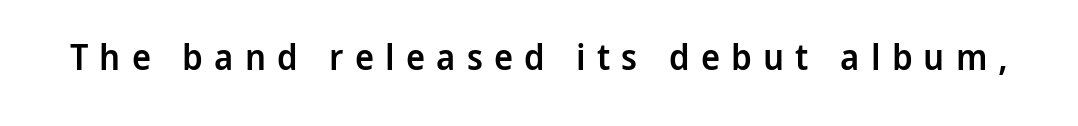
You could only call the tracking loose — the letters float apart. Look at the stroke-to-counter ratio: somewhat heavy, a semibold. The characters display no serif detailing; their extremities are plain. The baseline area is clear.
